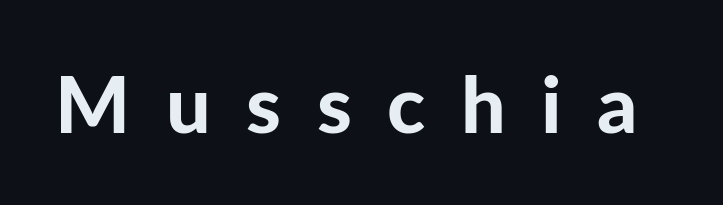
Each letter keeps its own natural width here, so spacing adapts to shape. Serif or sans? Sans — the stroke terminals are bare. There is plenty of visible air inserted between adjacent glyphs. Letters rest on an invisible, unmarked baseline. Characters remain perfectly vertical along every line. The face used here has the dense, thick strokes of a bold.
